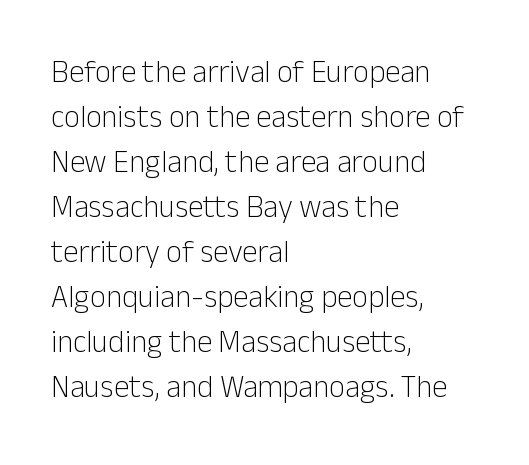
The image shows 31 px light sans-serif type, upright; set left-aligned, normal line spacing (1.45x), normal letter spacing, not underlined; low stroke contrast and a medium x-height.
